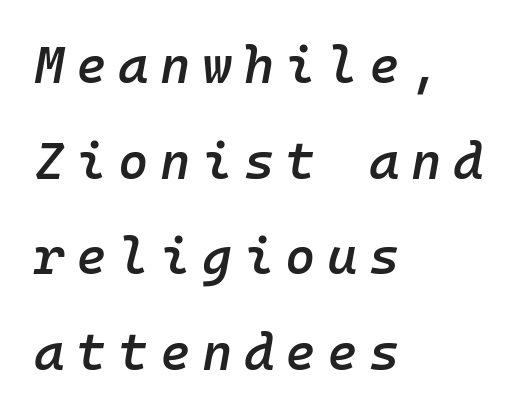
Tracking value appears strongly positive — letters spread wide. Spacing verdict: monospaced, one width for all characters. Notice how the stems are inclined rather than vertical — that's the hallmark of italics. Compared with an ordinary text face, these strokes are moderately heavier — a semibold.
